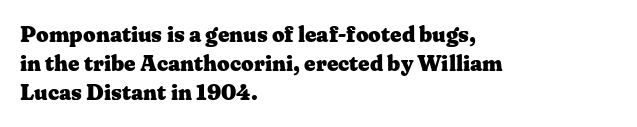
I'd describe the lettering as bold — thick and assertive. Line starts are locked; line ends wander. Nope, not italic — everything's standing straight. Only glyphs here, with clear space below each row.
